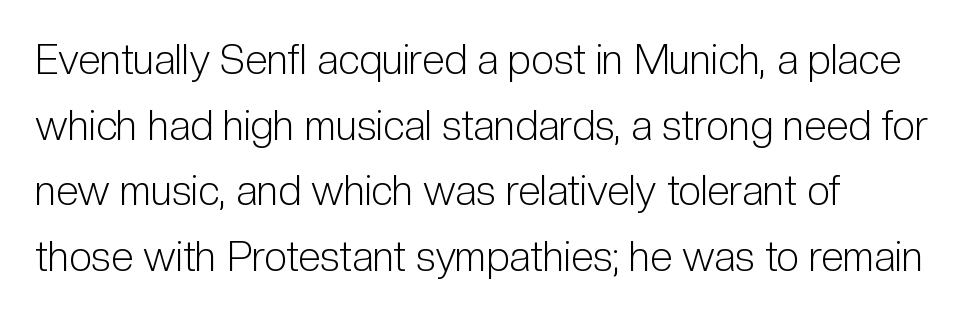
{"serif": "no", "italic": "no", "bold": "no", "weight": "light", "width": "condensed", "stroke_contrast": "low", "x_height": "medium", "monospaced": "no", "underline": "no", "line_spacing": "normal", "line_spacing_ratio": 1.6, "letter_spacing": "normal", "letter_spacing_em": 0.0, "glyph_px": 41}
